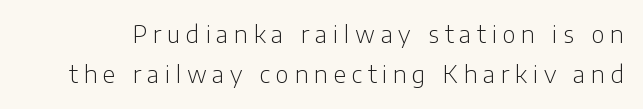
The image shows 23 px text type, upright; set line spacing 1.74x, unusually wide letter spacing (+0.25 em), not underlined.
